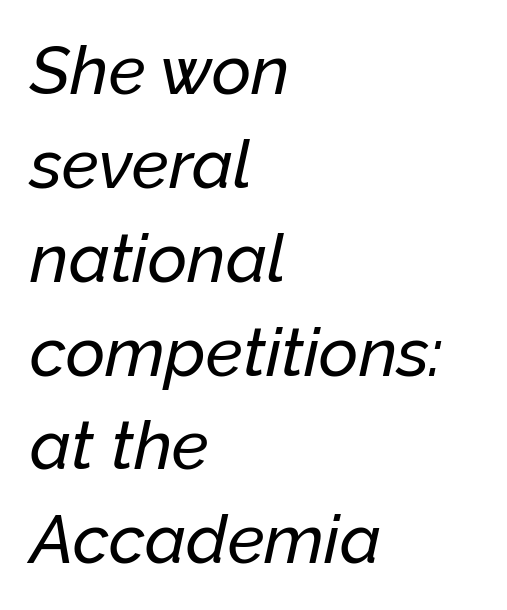
The image shows 68 px text type, italic (leaning right); set left-aligned, normal line spacing (1.38x), normal letter spacing, not underlined; low stroke contrast and a medium x-height.
